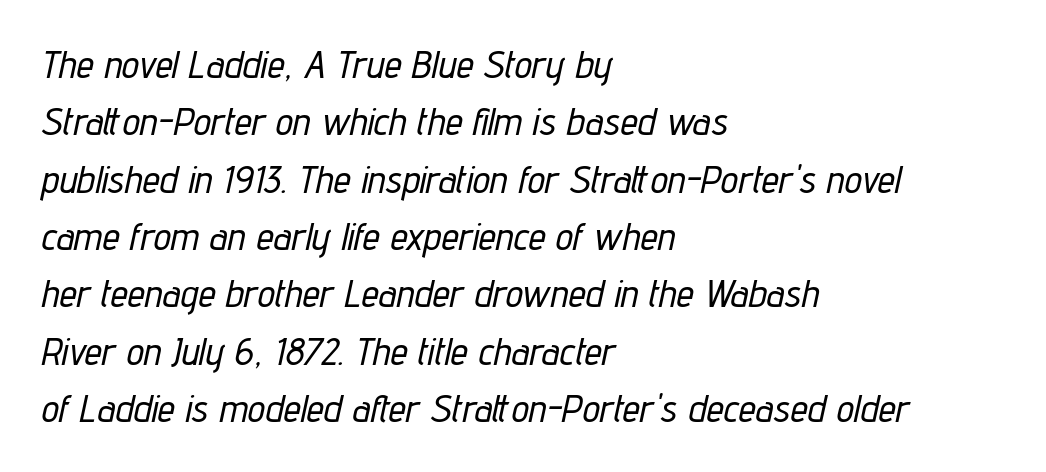
{"italic": "yes", "lean": "right", "slant_degrees": 12, "width": "condensed", "stroke_contrast": "low", "x_height": "medium", "monospaced": "no", "underline": "no", "align": "left", "line_spacing": "normal", "line_spacing_ratio": 1.47, "letter_spacing": "normal", "letter_spacing_em": 0.0, "glyph_px": 39}
